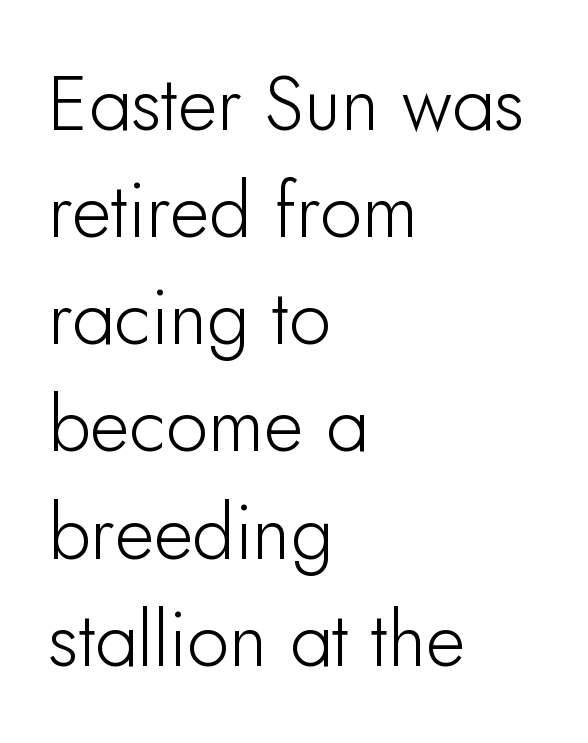
The image shows 76 px sans-serif type, upright; set left-aligned, normal line spacing (1.41x), normal letter spacing, not underlined; low stroke contrast and a small x-height.
